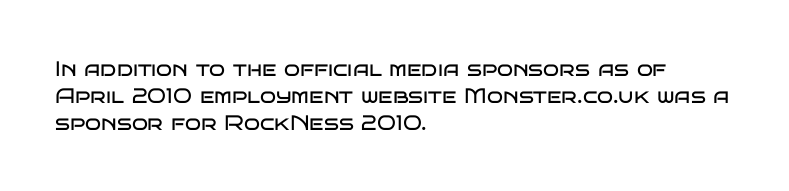
The image shows 21 px text type, upright; set left-aligned, normal line spacing (1.28x), normal letter spacing, not underlined.
